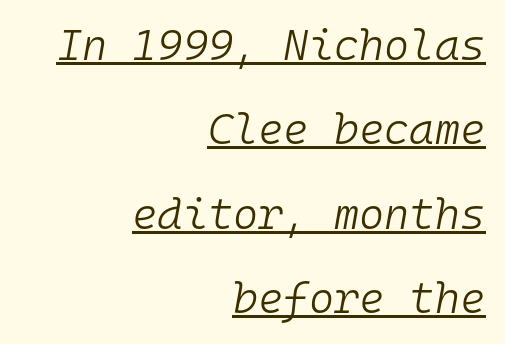
Airy leading. The glyphs look as if they've been sheared to an angle. This sample is right-justified, so line beginnings fall wherever the words allow. Spacing verdict: monospaced, one width for all characters. Is the letter spacing exaggerated? No — it looks like the ordinary default.
